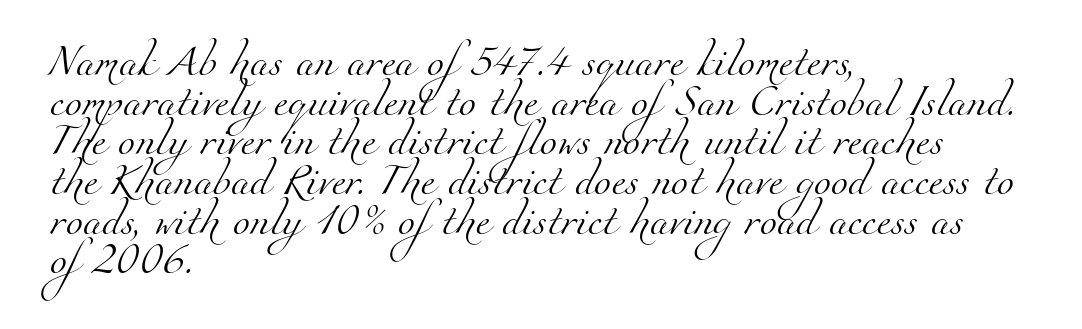
The passage shown is not underscored anywhere. Note the varied advance widths — an 'i' is clearly narrower than an 'm'. A normal amount of white space separates one row of letters from the next. Spacing between characters is what you'd get straight out of the box. Each line starts at the same left margin while the right side varies. In terms of letterform style, serifs are clearly present.
